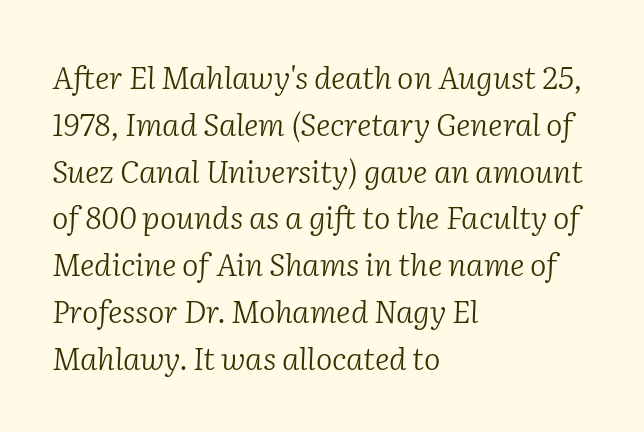
{"serif": "yes", "italic": "yes", "lean": "right", "slant_degrees": 2, "bold": "no", "weight": "light", "width": "normal", "stroke_contrast": "low", "x_height": "medium", "monospaced": "no", "underline": "no", "align": "left", "line_spacing": "normal", "line_spacing_ratio": 1.51, "letter_spacing": "normal", "letter_spacing_em": 0.0, "glyph_px": 31}
